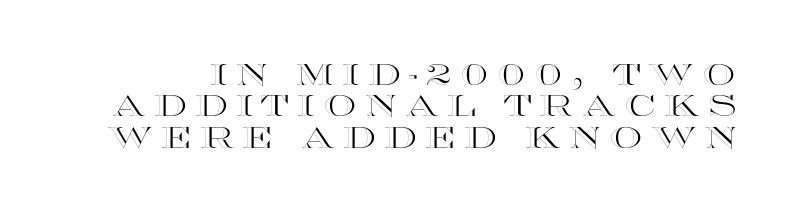
The image shows 29 px wide type, upright; set tight line spacing (1.08x), unusually wide letter spacing (+0.29 em), not underlined; a large x-height.
